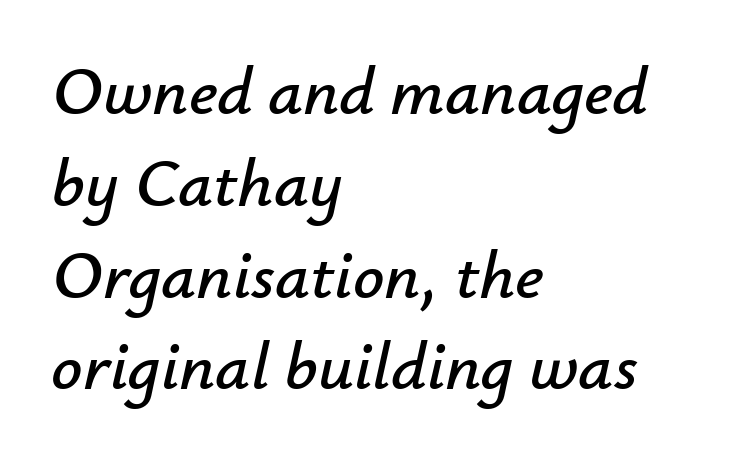
The image shows 69 px text type, italic (leaning right); set left-aligned, normal line spacing (1.33x), normal letter spacing, not underlined; low stroke contrast and a small x-height.
